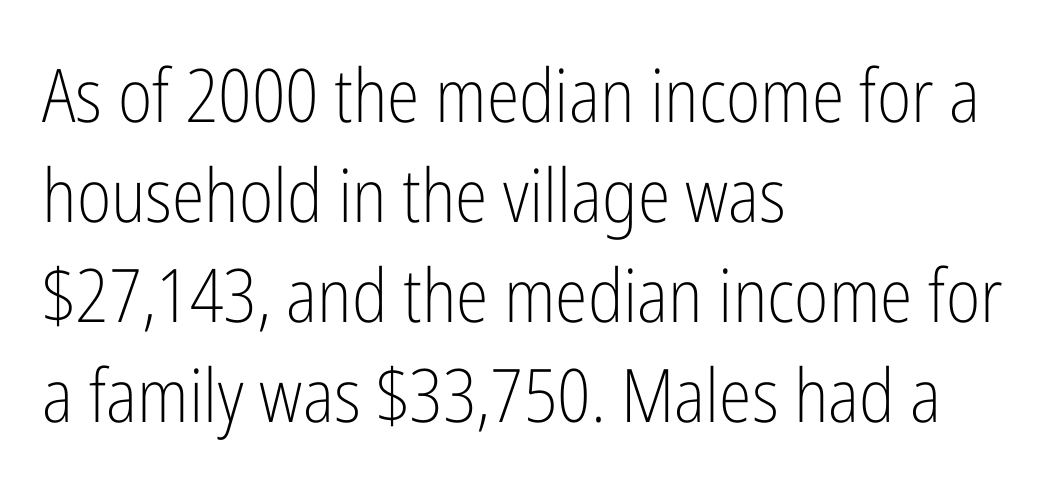
{"serif": "no", "italic": "no", "bold": "no", "weight": "light", "width": "condensed", "stroke_contrast": "low", "x_height": "medium", "monospaced": "no", "underline": "no", "align": "left", "line_spacing": "normal", "line_spacing_ratio": 1.35, "letter_spacing": "normal", "letter_spacing_em": 0.0, "glyph_px": 74}
